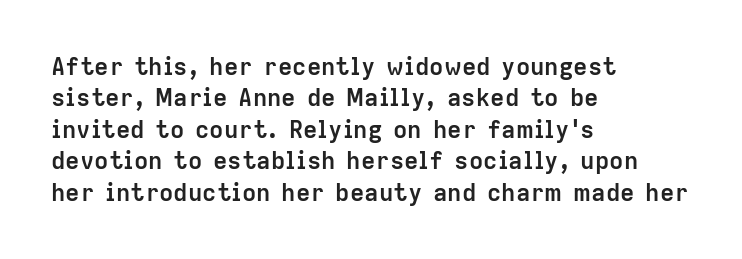
{"italic": "no", "bold": "yes", "underline": "no", "align": "left", "line_spacing": "normal", "line_spacing_ratio": 1.31, "letter_spacing": "normal", "letter_spacing_em": 0.0, "glyph_px": 24}
